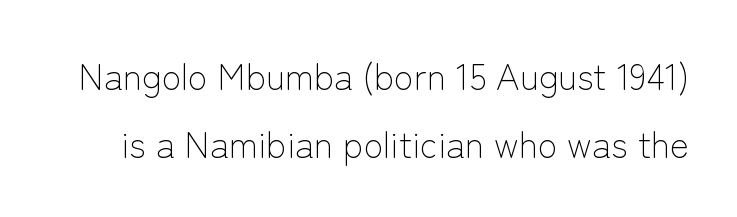
The image shows 36 px light sans-serif type, upright; set line spacing 1.88x, normal letter spacing, not underlined; low stroke contrast and a medium x-height.
